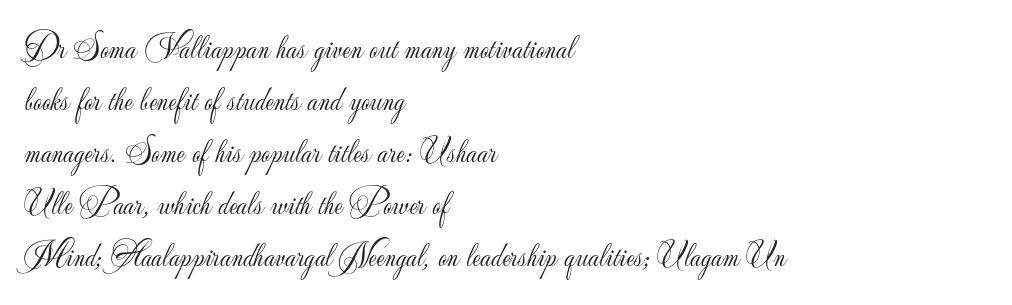
The text was rendered using a sans face with plain stroke endings. Rows of type keep a routine distance in the vertical direction. The zone under the glyphs is completely vacant. The face looks like a standard text weight, possibly lighter. The paragraph has a hard left edge and a soft right edge. Inter-character spacing is left at the font's built-in metrics.
